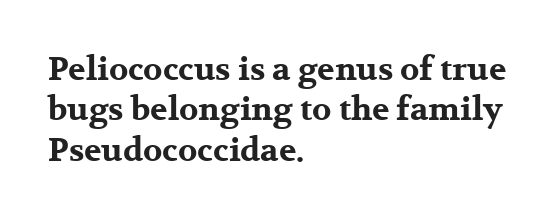
{"serif": "yes", "italic": "no", "bold": "yes", "weight": "bold", "width": "wide", "stroke_contrast": "medium", "x_height": "medium", "monospaced": "no", "underline": "no", "align": "left", "line_spacing": "normal", "line_spacing_ratio": 1.26, "letter_spacing": "normal", "letter_spacing_em": 0.0, "glyph_px": 32}
